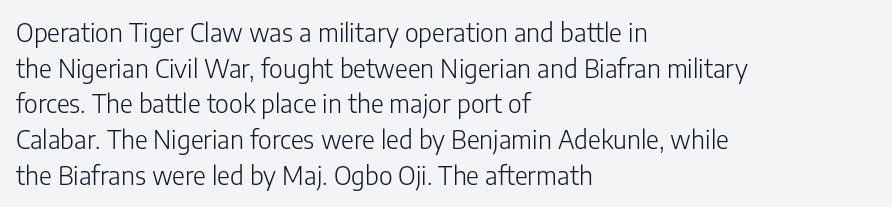
The image shows 25 px text type, upright; set left-aligned, normal line spacing (1.43x), normal letter spacing, not underlined.
